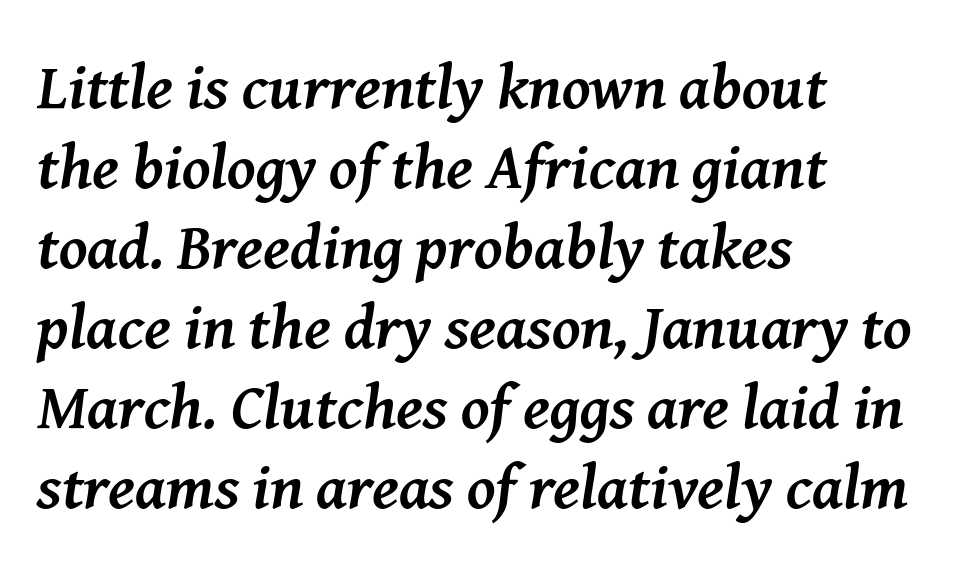
In terms of letterform style, serifs are clearly present. The font is running at its bold setting. Style check: oblique. Check the space under the baseline: it is left empty. The letters advance in unequal steps, a hallmark of proportional type.
